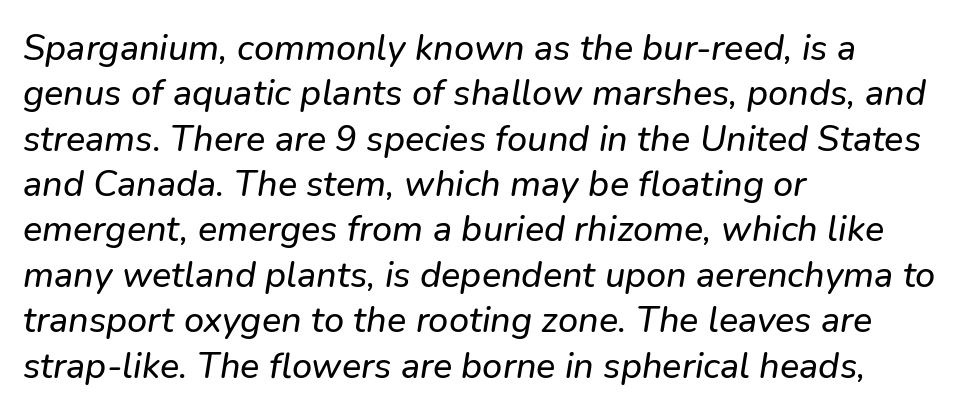
{"italic": "yes", "lean": "right", "slant_degrees": 9, "width": "normal", "stroke_contrast": "low", "x_height": "medium", "monospaced": "no", "underline": "no", "align": "left", "line_spacing": "normal", "line_spacing_ratio": 1.26, "letter_spacing": "normal", "letter_spacing_em": 0.0, "glyph_px": 36}
